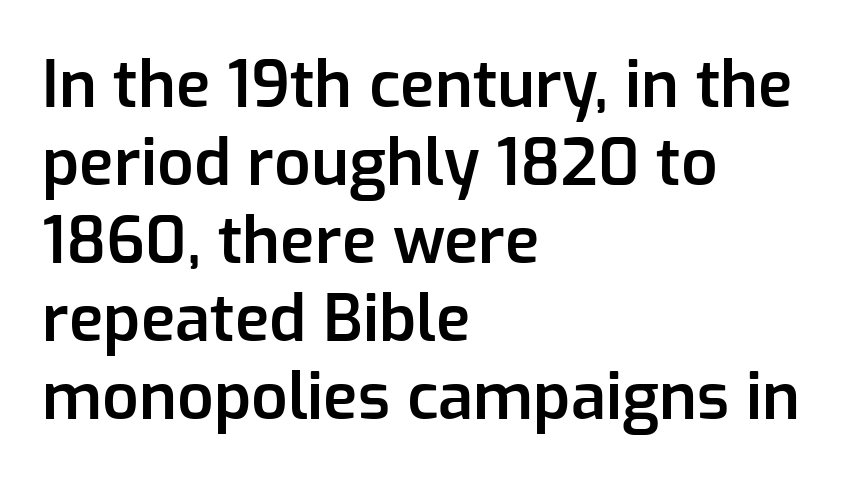
{"serif": "no", "italic": "no", "bold": "semi", "weight": "semibold", "width": "normal", "stroke_contrast": "low", "x_height": "medium", "monospaced": "no", "underline": "no", "align": "left", "line_spacing_ratio": 1.22, "letter_spacing": "normal", "letter_spacing_em": 0.0, "glyph_px": 64}
